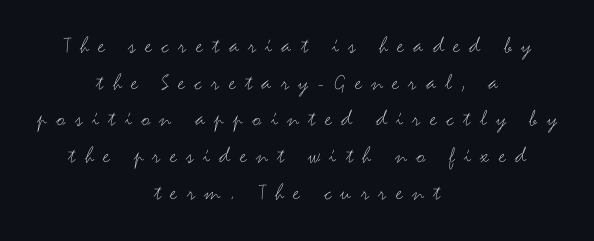
{"bold": "no", "underline": "no", "align": "center", "line_spacing": "normal", "line_spacing_ratio": 1.53, "letter_spacing": "wide", "letter_spacing_em": 0.39, "glyph_px": 24}
